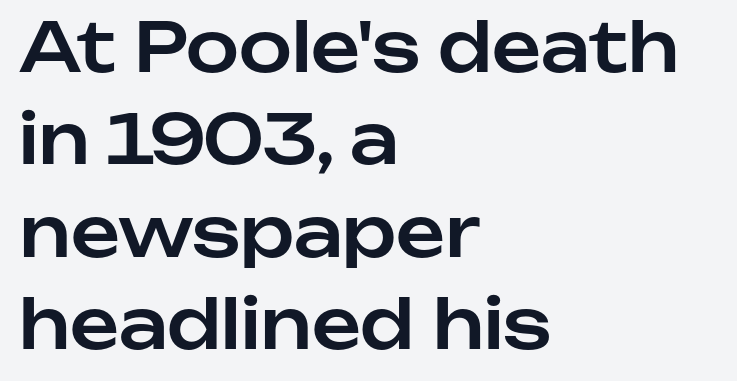
Q: Is the text italic (slanted)? A: No, it is upright.
Q: Is the typeface a serif or a sans-serif typeface? A: Sans-serif.
Q: Is the text underlined? A: No.
Q: How is the paragraph aligned? A: Left-aligned.
Q: Is the spacing between letters normal or unusually wide? A: Normal.
Q: Is the spacing between lines tight, normal or loose? A: Normal.
Q: Width (condensed, normal, or wide)? A: Normal.
Q: Stroke contrast? A: Low.
Q: x-height? A: Medium.
Q: Monospaced? A: No.
